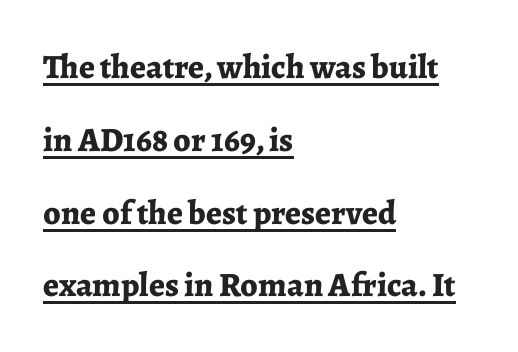
Serif or sans? Serif — the stroke terminals have little feet. A student would call this left alignment; a typographer would say flush left, rag right. Horizontal bands of white between lines are thick stripes. Default kerning and tracking; the words read as compact shapes. You can see a thin bar hugging the bottom of the glyphs.
